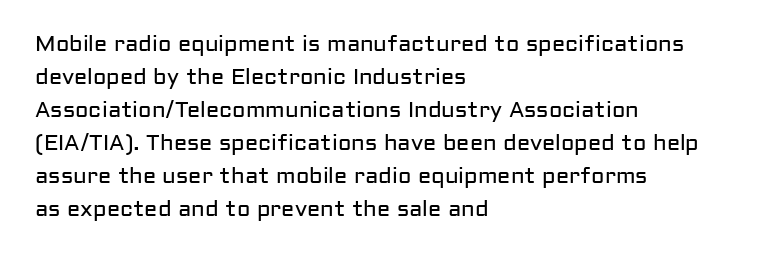
The image shows 22 px text type, upright; set left-aligned, normal line spacing (1.5x), normal letter spacing, not underlined.
